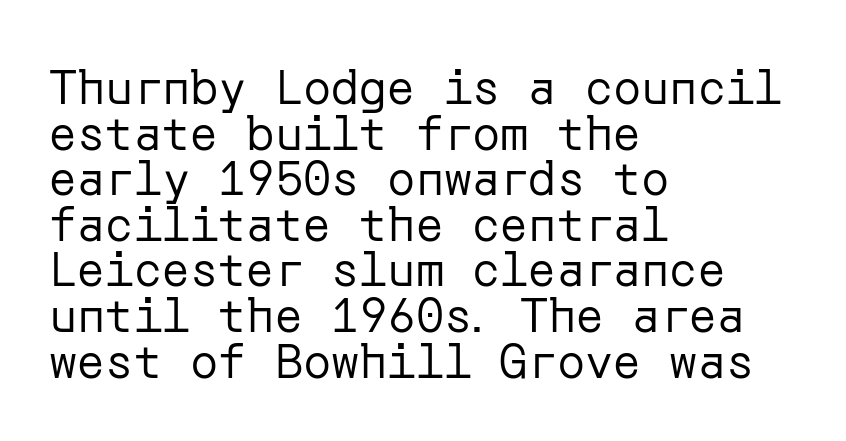
The image shows 47 px regular-weight sans-serif type, upright; set left-aligned, tight line spacing (0.97x), normal letter spacing, not underlined; low stroke contrast and a medium x-height.
